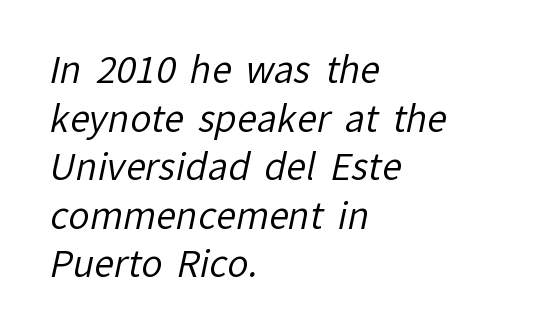
The image shows 36 px regular-weight sans-serif type; set left-aligned, normal line spacing (1.35x), normal letter spacing, not underlined; low stroke contrast and a medium x-height.
